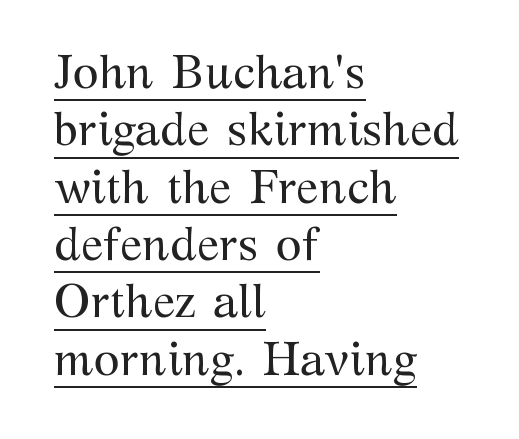
{"serif": "yes", "italic": "no", "bold": "no", "weight": "regular", "width": "normal", "stroke_contrast": "medium", "x_height": "medium", "monospaced": "no", "underline": "yes", "align": "left", "line_spacing_ratio": 1.22, "letter_spacing": "normal", "letter_spacing_em": 0.0, "glyph_px": 47}
